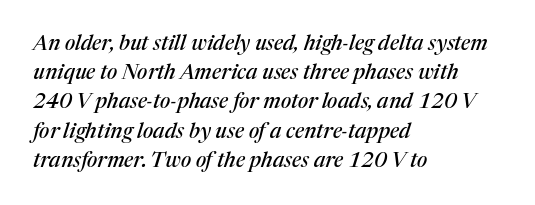
The image shows 21 px text type, italic (leaning right); set left-aligned, normal line spacing (1.39x), normal letter spacing, not underlined.
